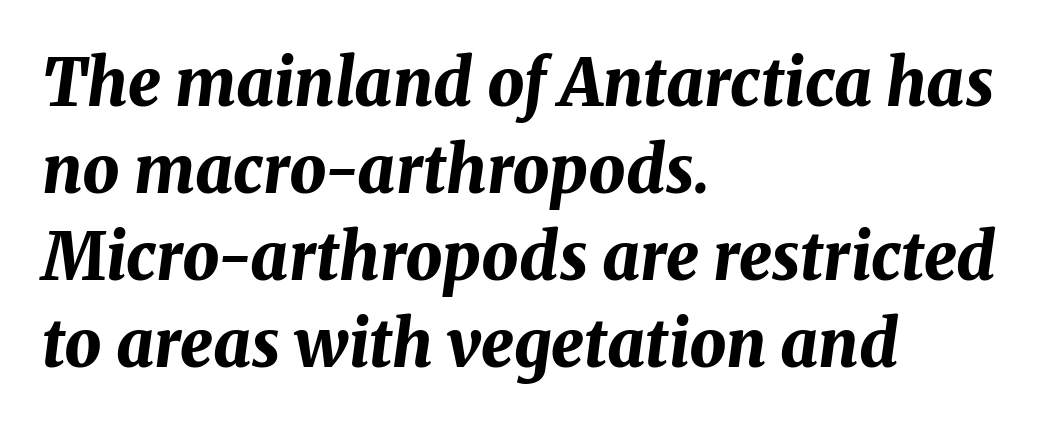
{"italic": "yes", "lean": "right", "slant_degrees": 8, "bold": "yes", "weight": "bold", "width": "normal", "stroke_contrast": "medium", "x_height": "medium", "monospaced": "no", "underline": "no", "align": "left", "line_spacing": "normal", "line_spacing_ratio": 1.34, "letter_spacing": "normal", "letter_spacing_em": 0.0, "glyph_px": 65}
